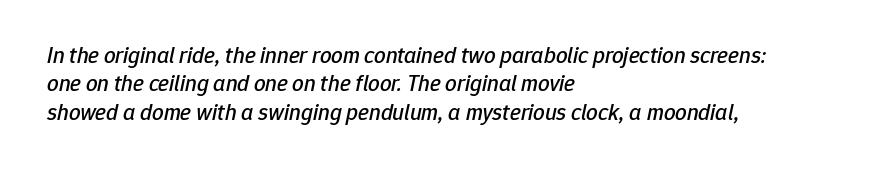
Q: Is the text italic (slanted)? A: Yes, it leans right by about 12 degrees.
Q: Is the text underlined? A: No.
Q: How is the paragraph aligned? A: Left-aligned.
Q: Is the spacing between letters normal or unusually wide? A: Normal.
